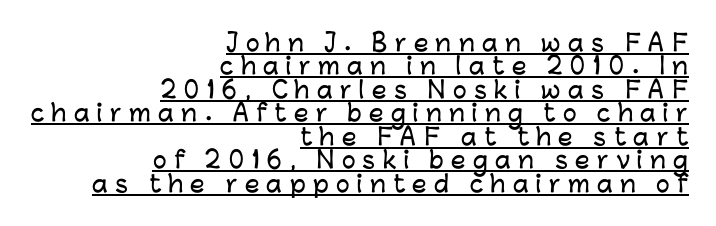
The text block is weighted toward the right margin, trailing off unevenly leftward. Glance below the letters and you will spot a drawn line. Display-style spreading of the glyphs; the letterfit is very open. Ordinary non-slanted type is in use. The passage shown stacks its lines with hardly any gap.
